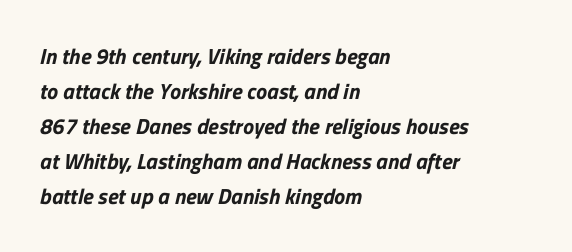
The image shows 22 px text type; set left-aligned, normal line spacing (1.59x), normal letter spacing, not underlined.
